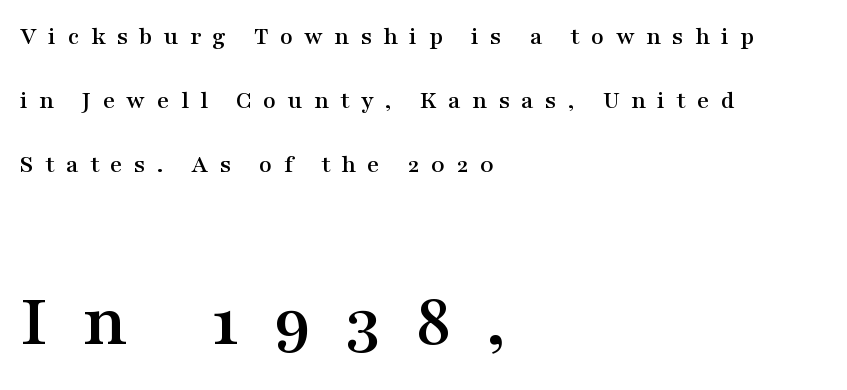
Q: Is the text italic (slanted)? A: No, it is upright.
Q: Is the typeface a serif or a sans-serif typeface? A: Serif.
Q: Is the text underlined? A: No.
Q: How is the paragraph aligned? A: Left-aligned.
Q: Is the spacing between letters normal or unusually wide? A: Unusually wide.
Q: Is the spacing between lines tight, normal or loose? A: Loose.
Q: Which block of text is set in a larger size, the first (top) or the second (bottom)? A: The second (bottom) one.
Q: Width (condensed, normal, or wide)? A: Wide.
Q: Stroke contrast? A: Medium.
Q: x-height? A: Medium.
Q: Monospaced? A: No.
